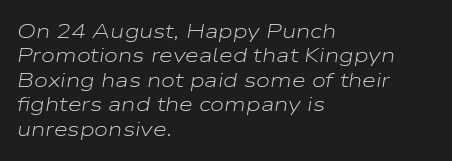
The image shows 20 px text type, italic (leaning right); set left-aligned, line spacing 1.22x, normal letter spacing, not underlined.
